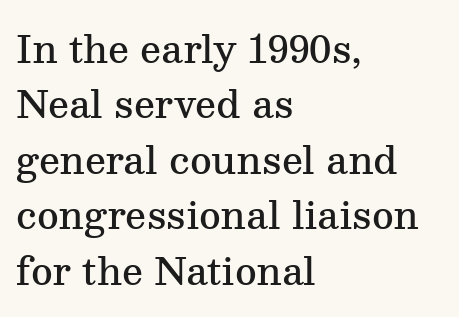
The image shows 37 px semibold serif type, upright; set left-aligned, normal line spacing (1.5x), normal letter spacing, not underlined; medium stroke contrast and a medium x-height.
